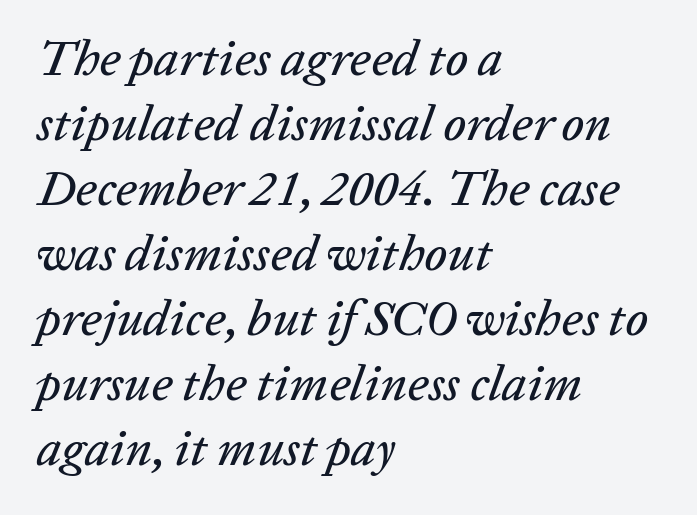
The image shows 50 px text type, italic (leaning right); set left-aligned, normal line spacing (1.3x), normal letter spacing, not underlined; low stroke contrast and a medium x-height.
